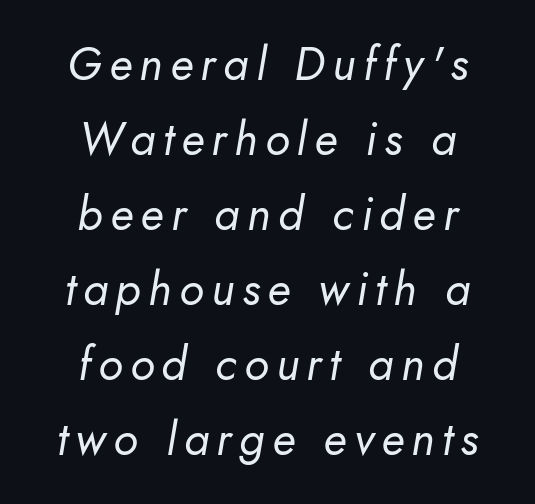
The image shows 46 px regular-weight type, italic (leaning right); set centered, normal line spacing (1.63x), not underlined; low stroke contrast and a small x-height.
